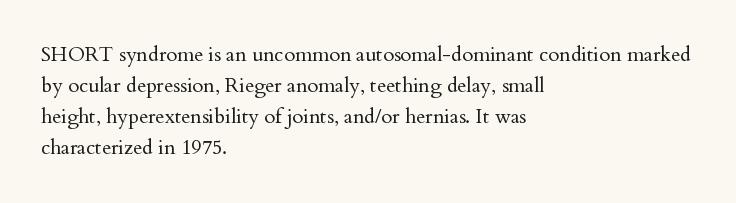
The image shows 20 px text type, upright; set left-aligned, normal line spacing (1.55x), normal letter spacing, not underlined.
